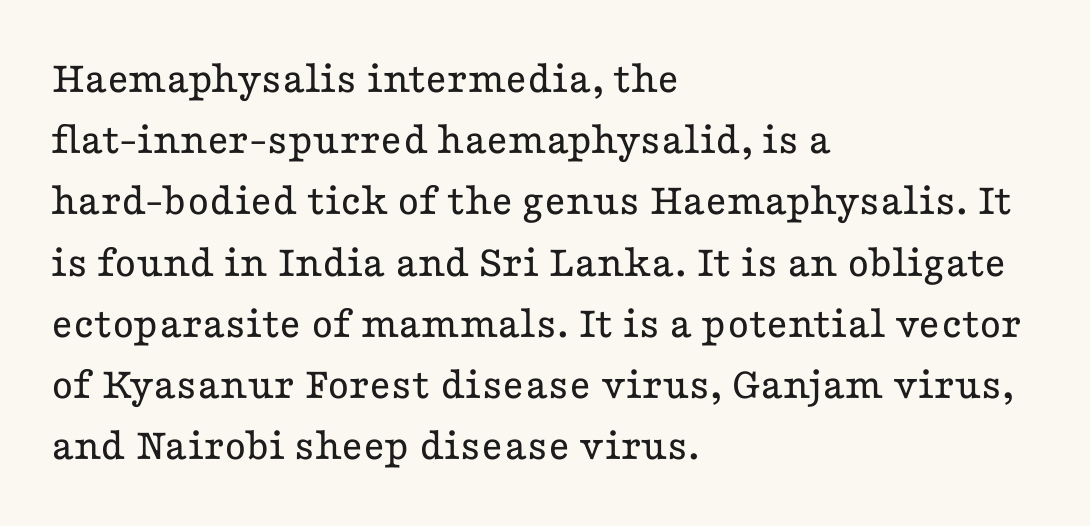
The image shows 46 px regular-weight, wide serif type, upright; set left-aligned, normal line spacing (1.33x), normal letter spacing, not underlined; low stroke contrast and a medium x-height.
